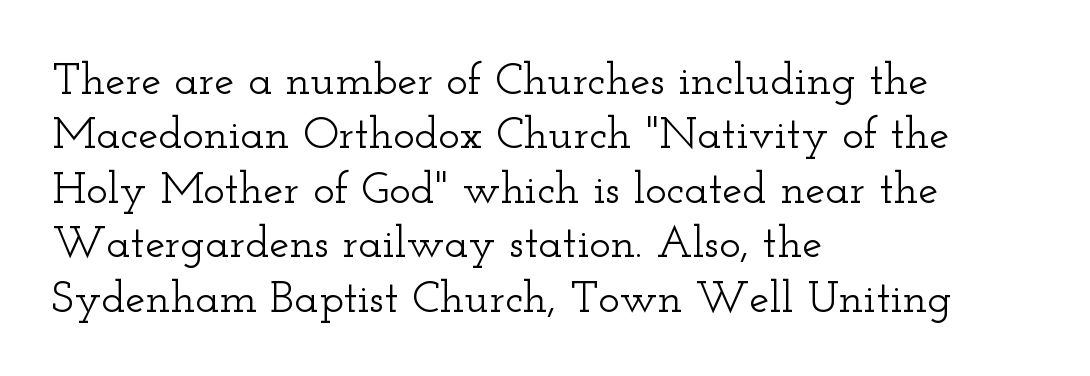
The image shows 45 px wide serif type, upright; set left-aligned, line spacing 1.21x, normal letter spacing, not underlined; low stroke contrast and a small x-height.
